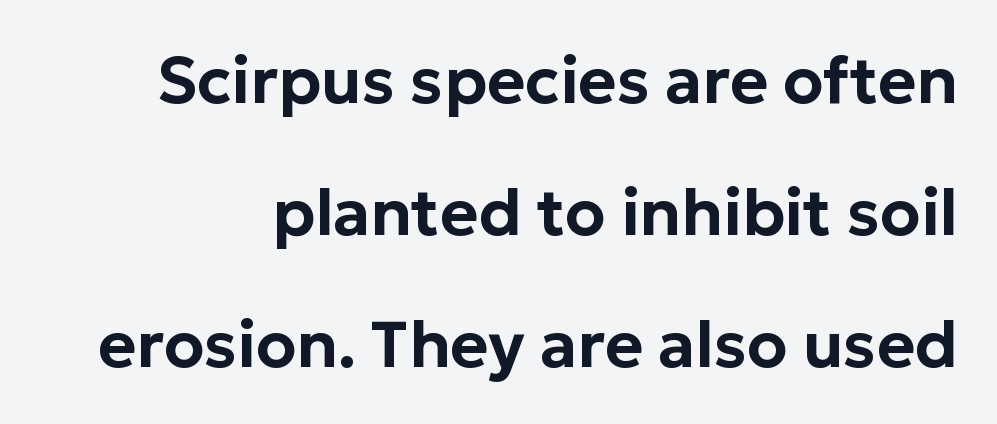
Q: Is the text italic (slanted)? A: No, it is upright.
Q: Is the typeface a serif or a sans-serif typeface? A: Sans-serif.
Q: Is the text underlined? A: No.
Q: Is the spacing between letters normal or unusually wide? A: Normal.
Q: Is the spacing between lines tight, normal or loose? A: Loose.
Q: Width (condensed, normal, or wide)? A: Normal.
Q: Stroke contrast? A: Low.
Q: x-height? A: Medium.
Q: Monospaced? A: No.
